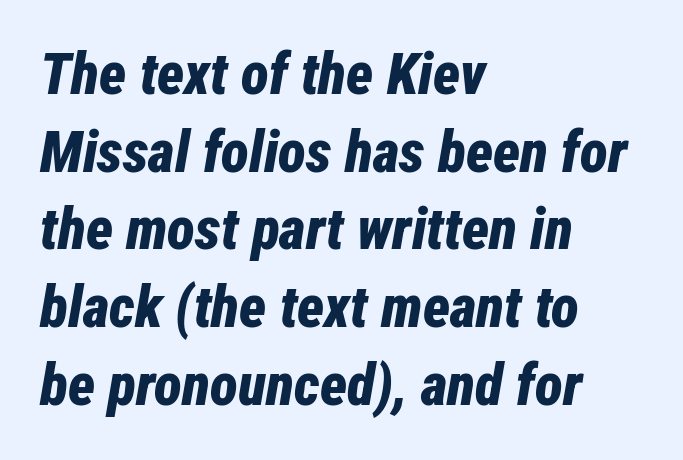
{"italic": "yes", "lean": "right", "slant_degrees": 12, "bold": "yes", "weight": "bold", "width": "condensed", "stroke_contrast": "low", "x_height": "medium", "monospaced": "no", "underline": "no", "align": "left", "line_spacing": "normal", "line_spacing_ratio": 1.34, "letter_spacing": "normal", "letter_spacing_em": 0.0, "glyph_px": 58}
